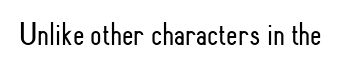
{"serif": "no", "italic": "no", "bold": "no", "weight": "light", "width": "condensed", "stroke_contrast": "low", "x_height": "small", "monospaced": "no", "underline": "no", "letter_spacing": "normal", "letter_spacing_em": 0.0, "glyph_px": 33}
